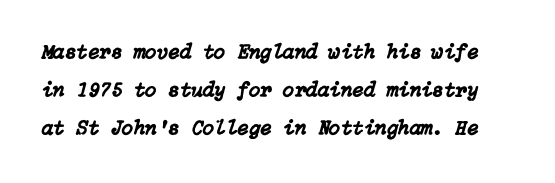
Q: Is the text italic (slanted)? A: Yes, it leans right by about 15 degrees.
Q: Is the text underlined? A: No.
Q: Is the spacing between letters normal or unusually wide? A: Normal.
